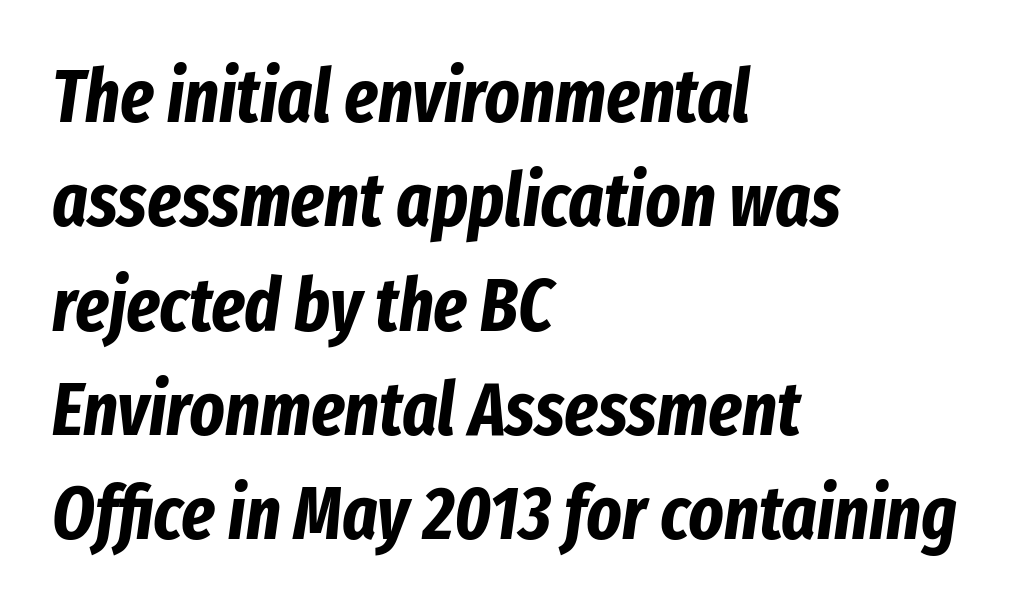
The image shows 74 px bold, condensed type, italic (leaning right); set left-aligned, normal line spacing (1.41x), normal letter spacing, not underlined; low stroke contrast and a medium x-height.
